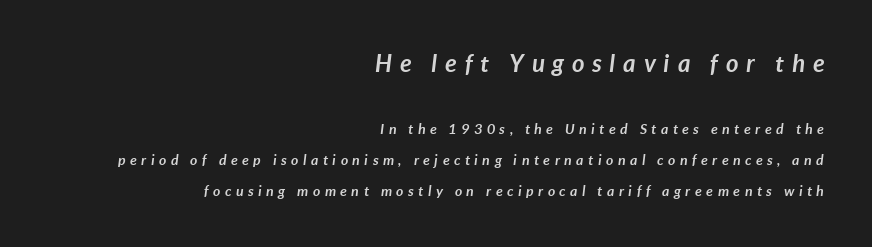
Strong, thick strokes mark this as bold type. A student would call this right alignment; a typographer would say flush right, rag left. Substantial extra tracking has been applied to these lines. Larger block? The one above; the one below is distinctly smaller. The space beneath each line is pristine and unruled.
